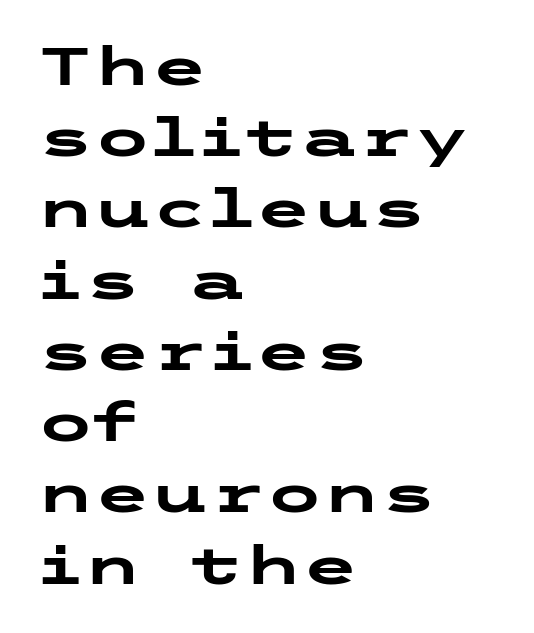
{"serif": "no", "italic": "no", "bold": "yes", "weight": "heavy", "width": "wide", "stroke_contrast": "low", "x_height": "medium", "underline": "no", "align": "left", "line_spacing": "normal", "line_spacing_ratio": 1.37, "letter_spacing": "normal", "letter_spacing_em": 0.0, "glyph_px": 52}
